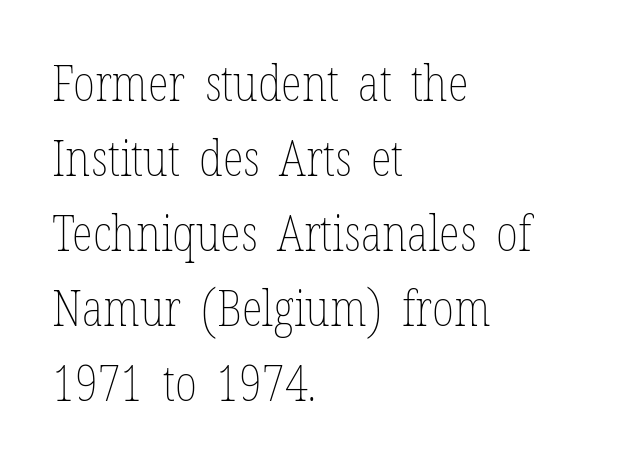
Q: Is the text bold? A: No.
Q: Is the text italic (slanted)? A: No, it is upright.
Q: Is the text underlined? A: No.
Q: How is the paragraph aligned? A: Left-aligned.
Q: Is the spacing between letters normal or unusually wide? A: Normal.
Q: Is the spacing between lines tight, normal or loose? A: Normal.
Q: Width (condensed, normal, or wide)? A: Condensed.
Q: Stroke contrast? A: Low.
Q: x-height? A: Medium.
Q: Monospaced? A: No.
